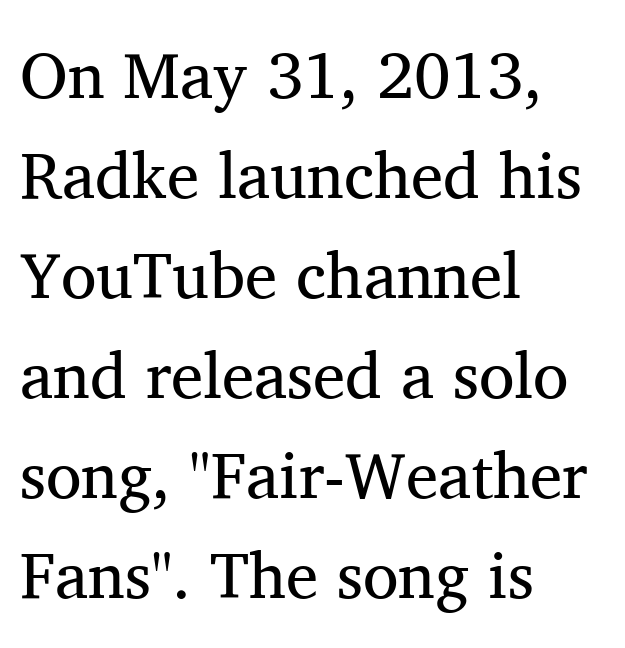
In terms of posture, this sample is upright. The rendering shows small feet on the letterforms — a serif design. No extra ink here — the face is not bold. Leading: standard.
